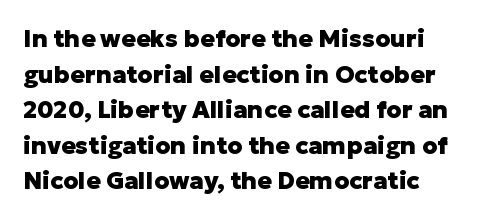
The image shows 24 px bold type, upright; set normal line spacing (1.48x), normal letter spacing, not underlined.
